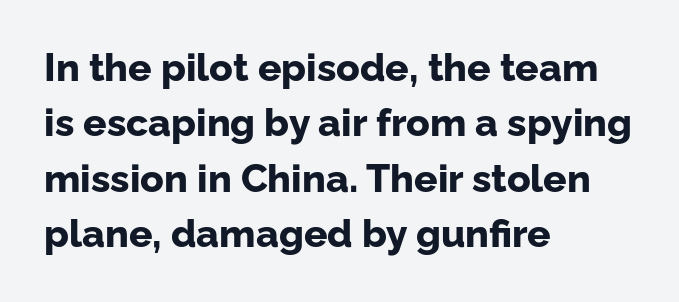
{"serif": "no", "italic": "no", "bold": "yes", "weight": "bold", "width": "normal", "stroke_contrast": "low", "x_height": "medium", "monospaced": "no", "underline": "no", "align": "left", "line_spacing": "normal", "line_spacing_ratio": 1.42, "letter_spacing": "normal", "letter_spacing_em": 0.0, "glyph_px": 39}
